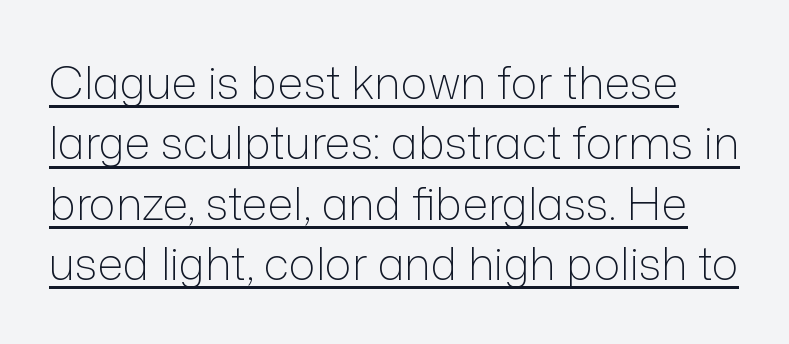
A typesetter would label this face a sans. Check the space under the baseline: a stroke is drawn there. Spacing between characters is what you'd get straight out of the box. Leading: standard. The passage shown is typed in a proportional face where columns would drift.
